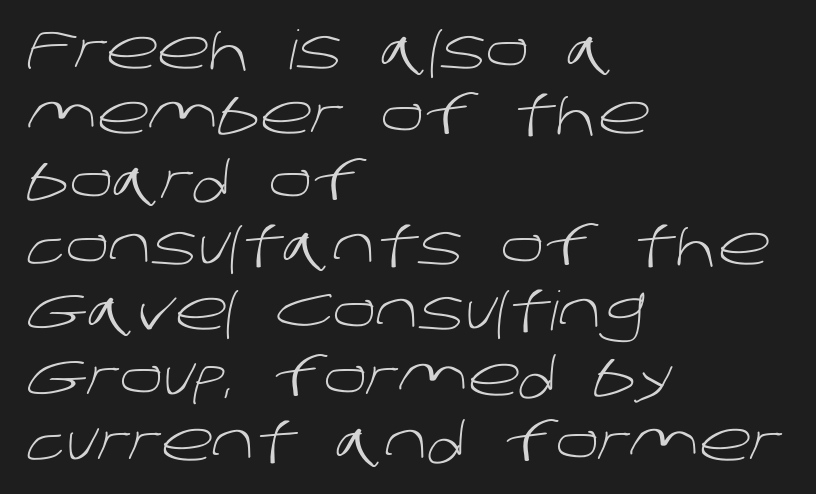
Q: Is the text bold? A: No.
Q: Is the typeface a serif or a sans-serif typeface? A: Sans-serif.
Q: Is the text underlined? A: No.
Q: How is the paragraph aligned? A: Left-aligned.
Q: Is the spacing between letters normal or unusually wide? A: Normal.
Q: Width (condensed, normal, or wide)? A: Normal.
Q: Stroke contrast? A: Low.
Q: x-height? A: Large.
Q: Monospaced? A: No.
